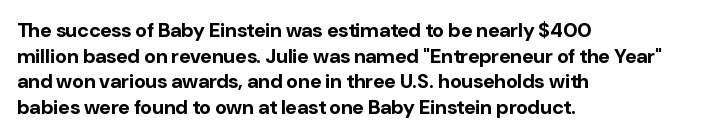
{"italic": "no", "bold": "yes", "underline": "no", "align": "left", "line_spacing": "normal", "line_spacing_ratio": 1.28, "letter_spacing": "normal", "letter_spacing_em": 0.0, "glyph_px": 20}
